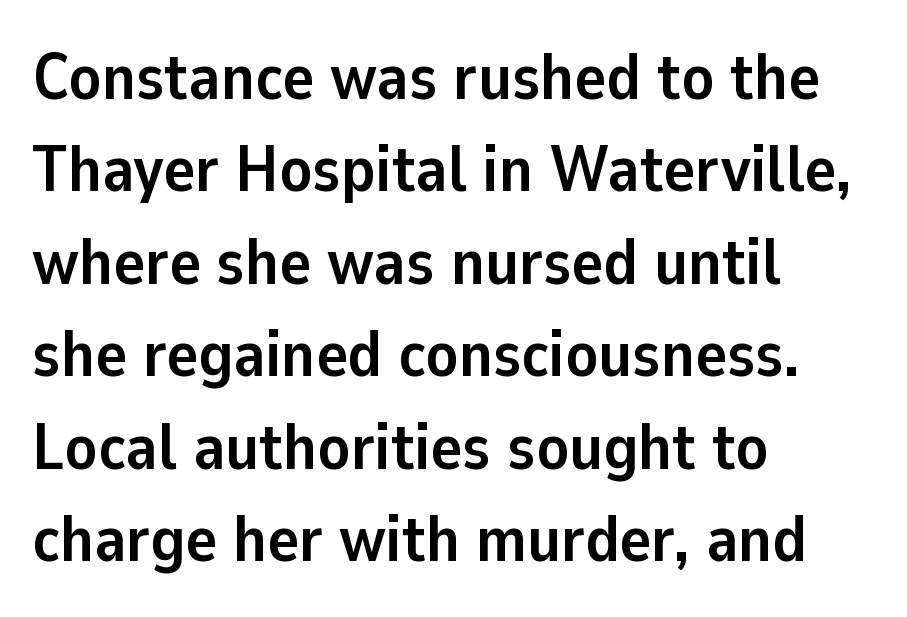
Horizontal alignment here is leftward, the default for most running prose. Posture: upright roman. These lines are rendered in a variable-pitch font. Whoever set this chose a conventional vertical rhythm. Letter spacing: default.
